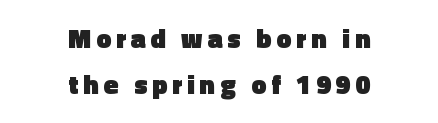
The image shows 27 px bold type, upright; set centered, line spacing 1.71x, not underlined.
